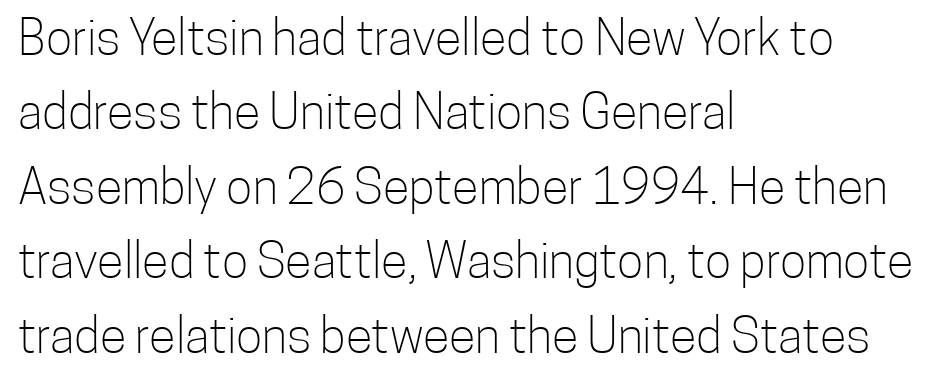
Q: Is the text bold? A: No.
Q: Is the text italic (slanted)? A: No, it is upright.
Q: Is the typeface a serif or a sans-serif typeface? A: Sans-serif.
Q: Is the text underlined? A: No.
Q: How is the paragraph aligned? A: Left-aligned.
Q: Is the spacing between letters normal or unusually wide? A: Normal.
Q: Is the spacing between lines tight, normal or loose? A: Normal.
Q: Width (condensed, normal, or wide)? A: Condensed.
Q: Stroke contrast? A: Low.
Q: x-height? A: Medium.
Q: Monospaced? A: No.
